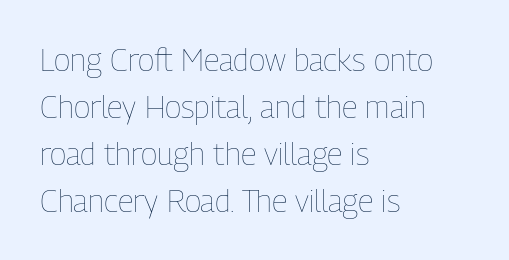
The image shows 31 px thin, condensed type, upright; set left-aligned, normal line spacing (1.52x), normal letter spacing, not underlined; low stroke contrast and a medium x-height.
